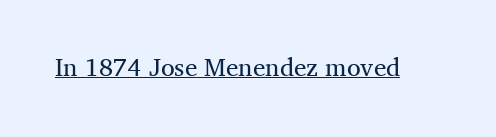
{"italic": "no", "bold": "no", "underline": "yes", "letter_spacing": "normal", "letter_spacing_em": 0.0, "glyph_px": 25}
